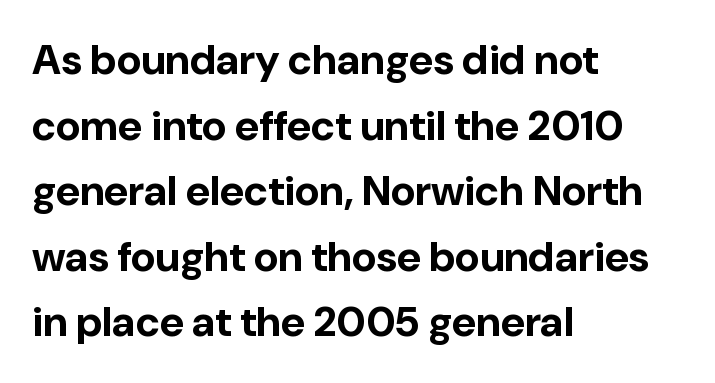
Q: Is the text bold? A: Yes.
Q: Is the text italic (slanted)? A: No, it is upright.
Q: Is the typeface a serif or a sans-serif typeface? A: Sans-serif.
Q: Is the text underlined? A: No.
Q: How is the paragraph aligned? A: Left-aligned.
Q: Is the spacing between letters normal or unusually wide? A: Normal.
Q: Is the spacing between lines tight, normal or loose? A: Normal.
Q: Width (condensed, normal, or wide)? A: Normal.
Q: Stroke contrast? A: Low.
Q: x-height? A: Medium.
Q: Monospaced? A: No.
